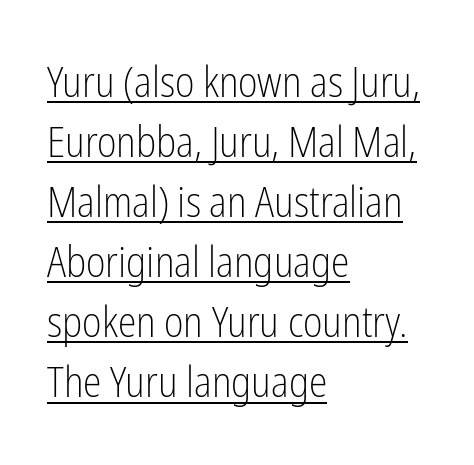
The image shows 42 px light, condensed sans-serif type, upright; set left-aligned, normal line spacing (1.43x), normal letter spacing, underlined; low stroke contrast and a medium x-height.
